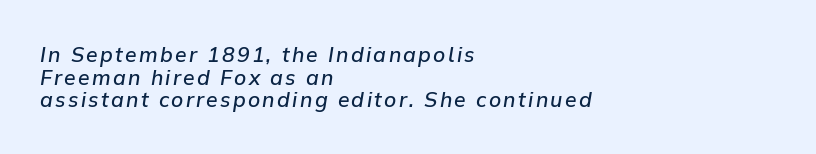
{"italic": "yes", "lean": "right", "slant_degrees": 9, "bold": "semi", "underline": "no", "align": "left", "line_spacing": "tight", "line_spacing_ratio": 1.08, "glyph_px": 21}
